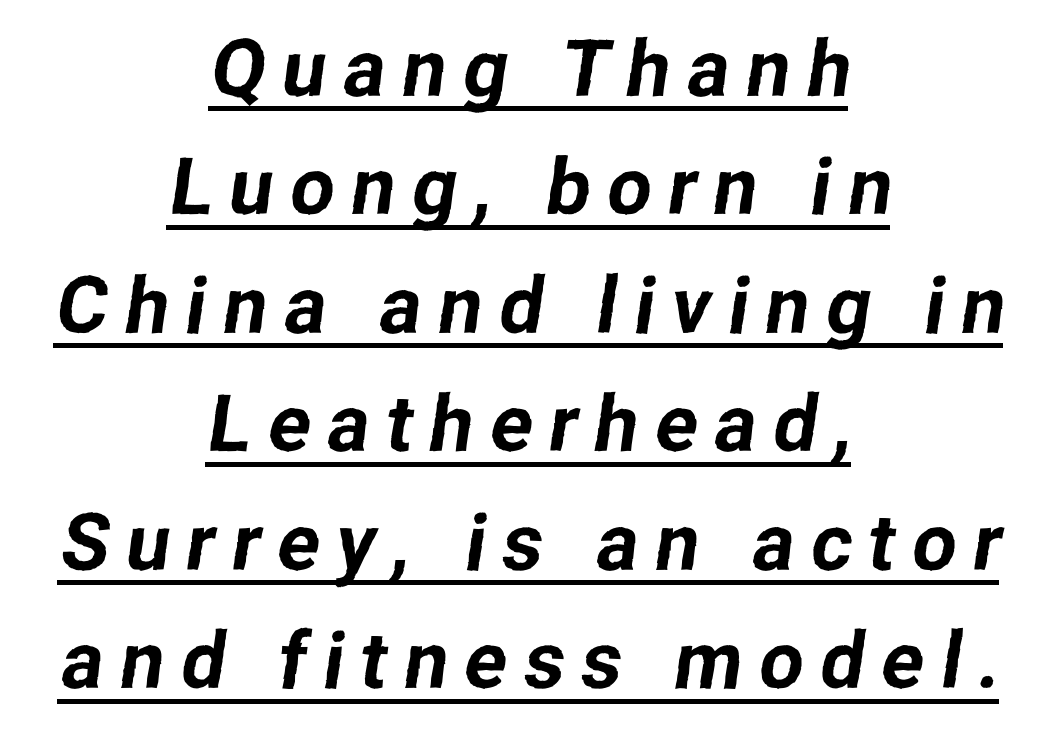
The image shows 79 px sans-serif type; set centered, normal line spacing (1.5x), unusually wide letter spacing (+0.21 em), underlined; low stroke contrast and a medium x-height.
